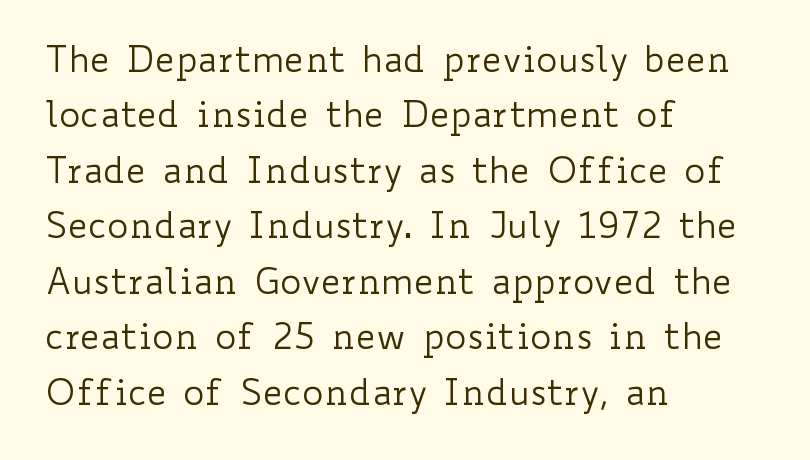
Quick note: not italic, upright. Descenders are the only things crossing below the line. Spacing verdict: proportional, widths tailored to each character. Heft: none added — not bold.
